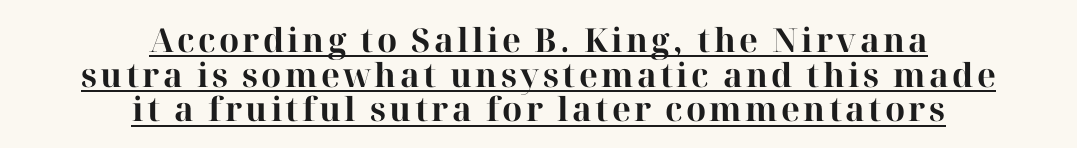
{"serif": "yes", "italic": "no", "bold": "yes", "weight": "bold", "width": "normal", "stroke_contrast": "high", "x_height": "medium", "monospaced": "no", "underline": "yes", "align": "center", "line_spacing": "tight", "line_spacing_ratio": 1.05, "glyph_px": 33}
